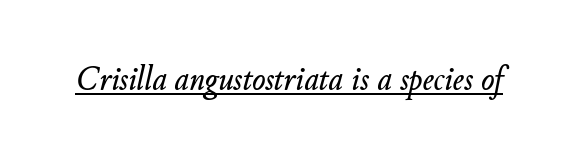
The image shows 35 px text type, italic (leaning right); set normal letter spacing, underlined; low stroke contrast and a small x-height.
